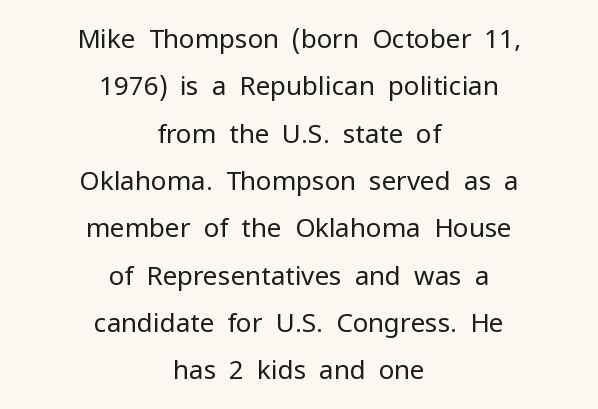
The image shows 26 px text type, upright; set centered, line spacing 1.82x, normal letter spacing, not underlined.
